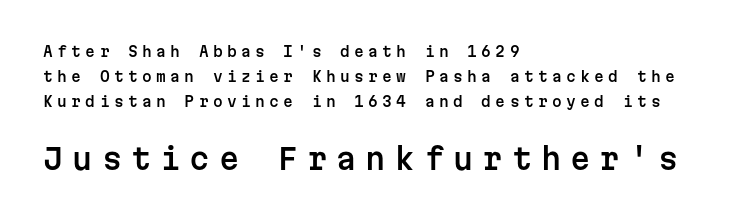
The image shows 29 px sans-serif type, upright, monospaced; set left-aligned, line spacing 1.79x, unusually wide letter spacing (+0.31 em), not underlined; the second (bottom) block is 2.07x larger; low stroke contrast and a medium x-height.
